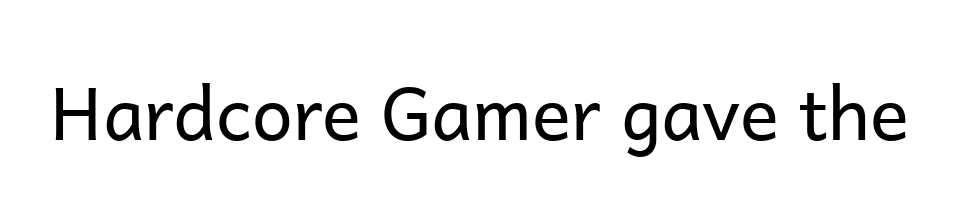
Notice how the stems are strictly vertical — no italics here. There is no visible air inserted between adjacent glyphs. Look at the bottom of the vertical strokes: they stop flat, with no serifs. The font is comparable to plain body text, perhaps lighter. Anything drawn beneath the words? Only blank space.
